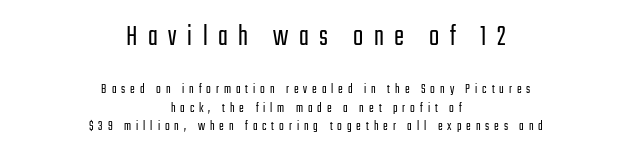
This sample uses a sans-serif face. This sample is center-justified, so both line endings float freely. Spacing between characters has been opened up far beyond the box default. Successive baselines arrive at the customary interval.
